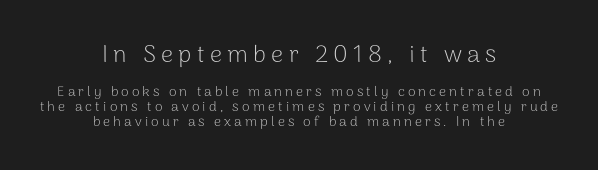
Honestly, there is no underline to notice here at all. The letters stand upright; this is a roman face. Inter-character spacing is expanded well beyond the font's built-in metrics. A light-to-regular cut is what we see here. If you folded the block vertically in half, each line would mirror itself in length. Visually, the top section dominates because its glyphs are scaled up.
